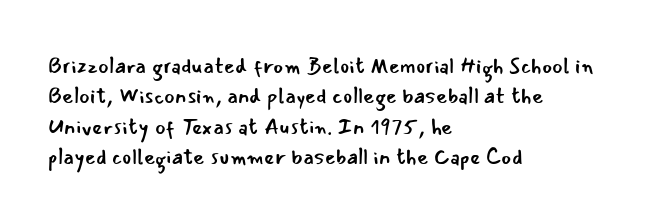
The image shows 22 px text type, upright; set left-aligned, normal line spacing (1.38x), normal letter spacing, not underlined.
